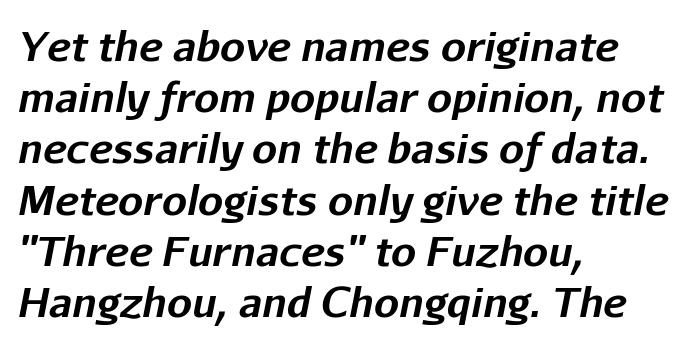
Q: Is the text bold? A: Yes.
Q: Is the text italic (slanted)? A: Yes, it leans right by about 11 degrees.
Q: Is the text underlined? A: No.
Q: How is the paragraph aligned? A: Left-aligned.
Q: Is the spacing between letters normal or unusually wide? A: Normal.
Q: Is the spacing between lines tight, normal or loose? A: Normal.
Q: Width (condensed, normal, or wide)? A: Normal.
Q: Stroke contrast? A: Low.
Q: x-height? A: Medium.
Q: Monospaced? A: No.
